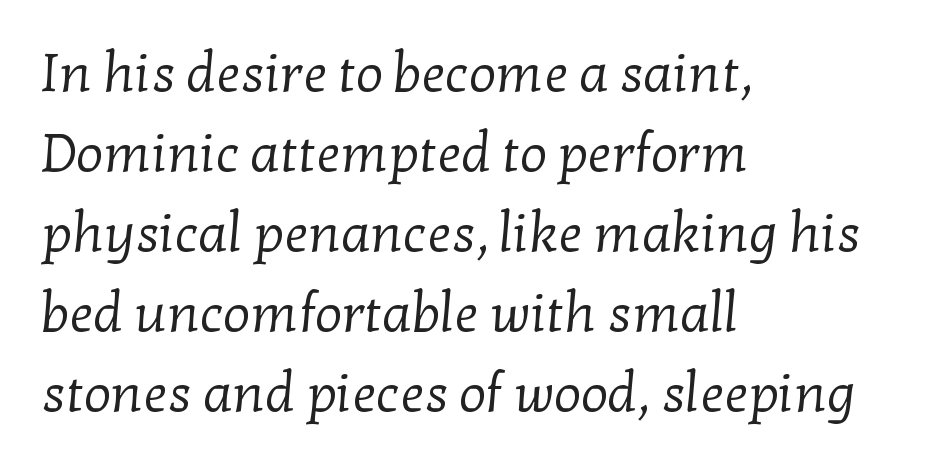
Q: Is the text bold? A: No.
Q: Is the typeface a serif or a sans-serif typeface? A: Serif.
Q: Is the text underlined? A: No.
Q: How is the paragraph aligned? A: Left-aligned.
Q: Is the spacing between letters normal or unusually wide? A: Normal.
Q: Is the spacing between lines tight, normal or loose? A: Normal.
Q: Width (condensed, normal, or wide)? A: Normal.
Q: Stroke contrast? A: Low.
Q: x-height? A: Medium.
Q: Monospaced? A: No.
